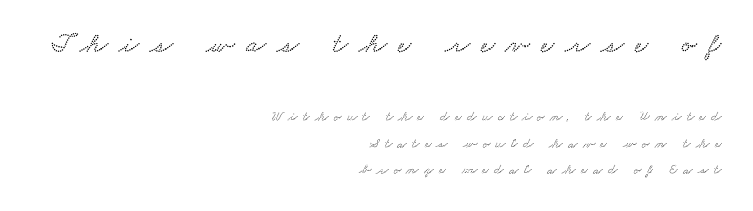
Q: Is the text underlined? A: No.
Q: How is the paragraph aligned? A: Right-aligned.
Q: Is the spacing between letters normal or unusually wide? A: Unusually wide.
Q: Is the spacing between lines tight, normal or loose? A: Loose.
Q: Which block of text is set in a larger size, the first (top) or the second (bottom)? A: The first (top) one.
Q: Width (condensed, normal, or wide)? A: Wide.
Q: Stroke contrast? A: Low.
Q: x-height? A: Small.
Q: Monospaced? A: No.
